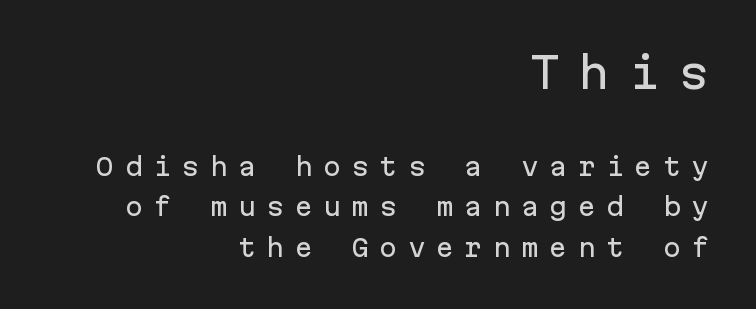
Q: Is the text italic (slanted)? A: No, it is upright.
Q: Is the typeface a serif or a sans-serif typeface? A: Sans-serif.
Q: Is the text underlined? A: No.
Q: How is the paragraph aligned? A: Right-aligned.
Q: Is the spacing between letters normal or unusually wide? A: Unusually wide.
Q: Is the spacing between lines tight, normal or loose? A: Normal.
Q: Which block of text is set in a larger size, the first (top) or the second (bottom)? A: The first (top) one.
Q: Width (condensed, normal, or wide)? A: Normal.
Q: Stroke contrast? A: Low.
Q: x-height? A: Medium.
Q: Monospaced? A: Yes.
